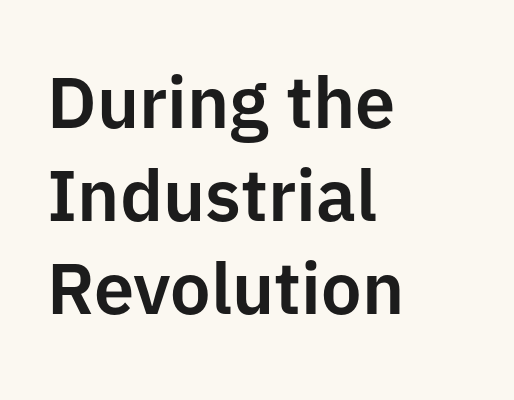
The rendering uses natural spacing where letterforms have individual widths. Tracking here is standard; glyphs follow each other at the usual distance. No italicization has been applied; the sample stays upright. Students, observe: this is what conventionally led text looks like. This sample uses a sans-serif face.
